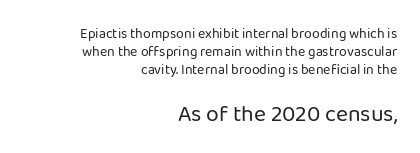
This rendering leaves character spacing at its baseline value. Note: smaller setting up top, larger setting below. The designer left line spacing at the default. The type sits square on the baseline with zero lean. These lines stack with their right ends in a neat column.
